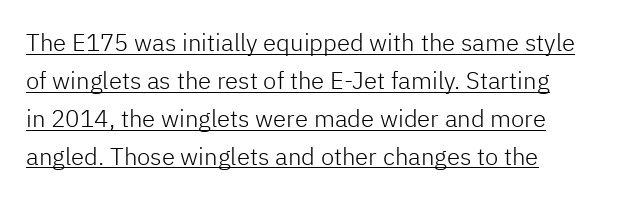
Q: Is the text bold? A: No.
Q: Is the text italic (slanted)? A: No, it is upright.
Q: Is the text underlined? A: Yes.
Q: Is the spacing between letters normal or unusually wide? A: Normal.
Q: Is the spacing between lines tight, normal or loose? A: Normal.
